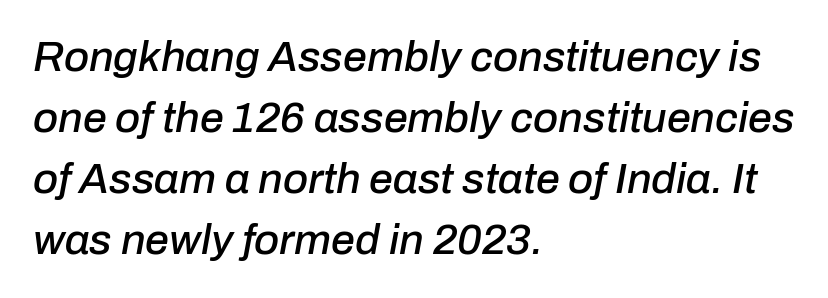
Q: Is the text italic (slanted)? A: Yes, it leans right by about 10 degrees.
Q: Is the text underlined? A: No.
Q: How is the paragraph aligned? A: Left-aligned.
Q: Is the spacing between letters normal or unusually wide? A: Normal.
Q: Is the spacing between lines tight, normal or loose? A: Normal.
Q: Width (condensed, normal, or wide)? A: Normal.
Q: Stroke contrast? A: Low.
Q: x-height? A: Medium.
Q: Monospaced? A: No.
